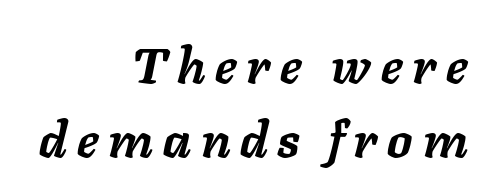
Q: Is the text bold? A: Yes.
Q: Is the text italic (slanted)? A: Yes, it leans right by about 11 degrees.
Q: Is the text underlined? A: No.
Q: How is the paragraph aligned? A: Right-aligned.
Q: Is the spacing between letters normal or unusually wide? A: Unusually wide.
Q: Is the spacing between lines tight, normal or loose? A: Normal.
Q: Width (condensed, normal, or wide)? A: Normal.
Q: Stroke contrast? A: Low.
Q: x-height? A: Medium.
Q: Monospaced? A: No.
